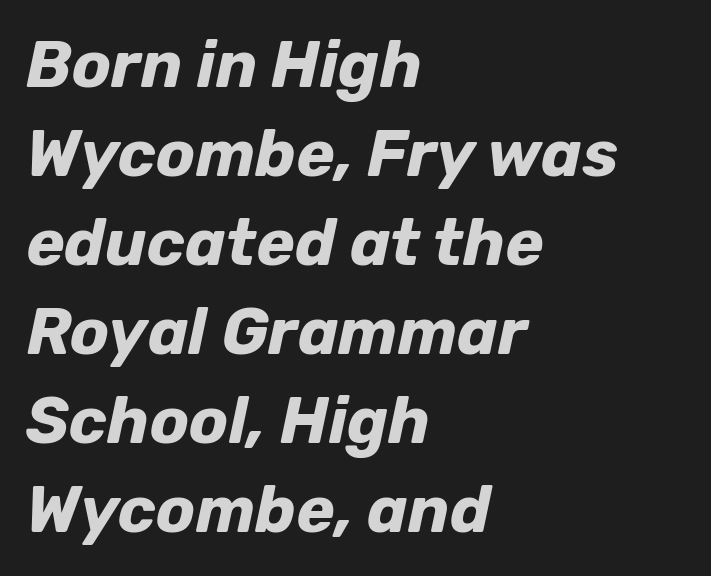
Does the copy run flush right? No — it runs flush left. The string is rendered with underlining switched off. You could not count columns in this text — the font is proportionally spaced. Honestly, the row spacing looks completely unremarkable. The horizontal fit of the characters is conventional and even. You can tell it's italic because the verticals aren't actually vertical.
